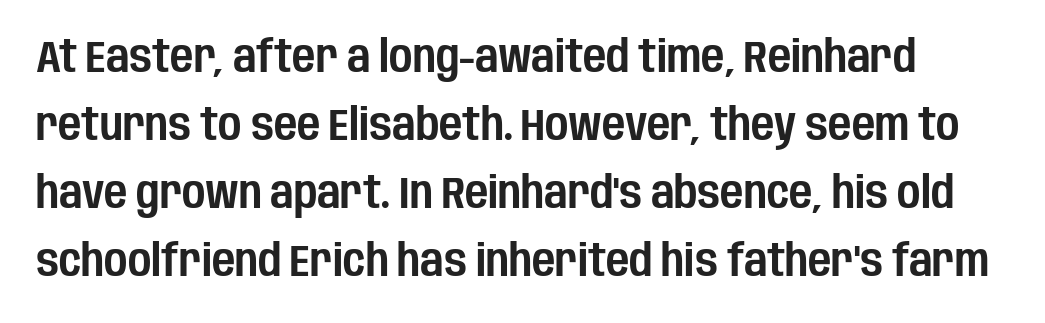
Q: Is the text italic (slanted)? A: No, it is upright.
Q: Is the typeface a serif or a sans-serif typeface? A: Sans-serif.
Q: Is the text underlined? A: No.
Q: Is the spacing between letters normal or unusually wide? A: Normal.
Q: Is the spacing between lines tight, normal or loose? A: Normal.
Q: Width (condensed, normal, or wide)? A: Condensed.
Q: Stroke contrast? A: Low.
Q: x-height? A: Large.
Q: Monospaced? A: No.
